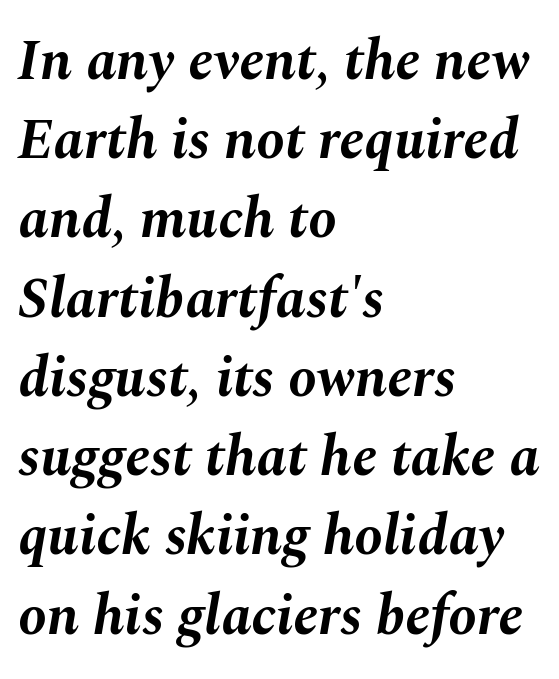
The image shows 57 px bold type, italic (leaning right); set left-aligned, normal line spacing (1.39x), normal letter spacing, not underlined; medium stroke contrast and a medium x-height.
